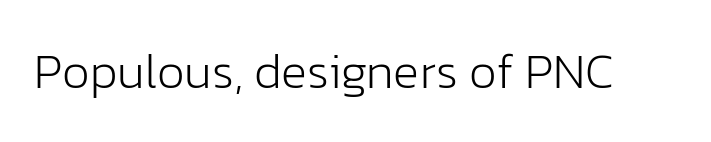
The image shows 49 px light sans-serif type, upright; set normal letter spacing, not underlined; low stroke contrast and a medium x-height.
